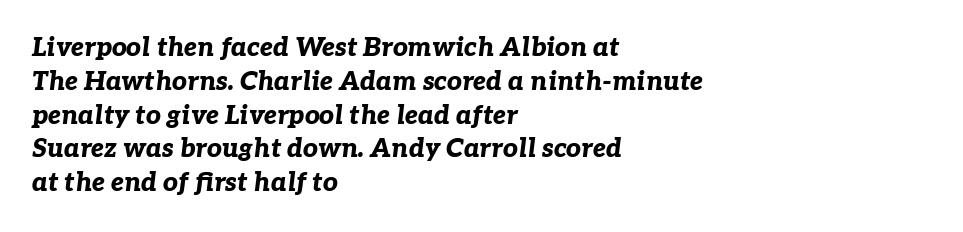
Q: Is the text bold? A: Yes.
Q: Is the text italic (slanted)? A: Yes, it leans right by about 7 degrees.
Q: Is the text underlined? A: No.
Q: How is the paragraph aligned? A: Left-aligned.
Q: Is the spacing between letters normal or unusually wide? A: Normal.
Q: Is the spacing between lines tight, normal or loose? A: Normal.
